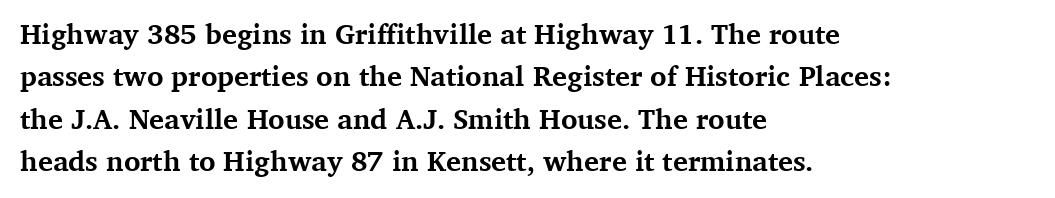
Note: serifs present on the glyphs. Varying glyph widths throughout — classic text-font behaviour. The rendering uses a bold face; every stroke is thick and dark. Vertical strokes here are truly vertical. The type is set solid horizontally, with unmodified tracking.
